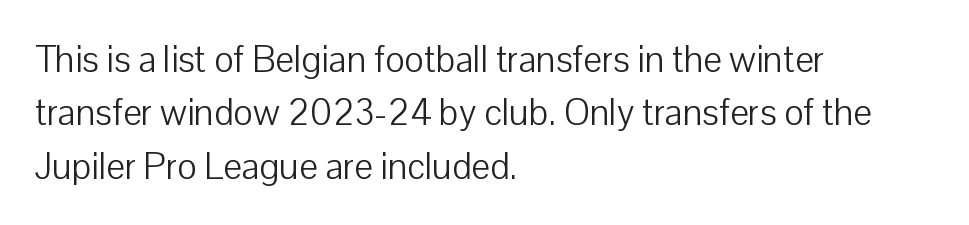
{"serif": "no", "italic": "no", "bold": "no", "weight": "light", "width": "normal", "stroke_contrast": "low", "x_height": "medium", "monospaced": "no", "underline": "no", "align": "left", "line_spacing": "normal", "line_spacing_ratio": 1.44, "letter_spacing": "normal", "letter_spacing_em": 0.0, "glyph_px": 37}
